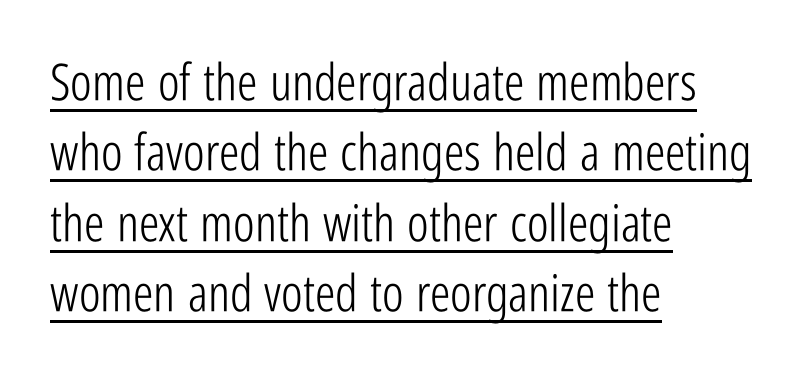
The image shows 51 px light, condensed sans-serif type, upright; set left-aligned, normal line spacing (1.38x), normal letter spacing, underlined; low stroke contrast and a medium x-height.
